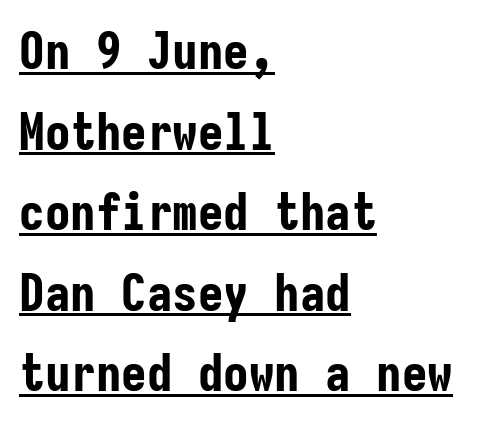
Look at the stroke-to-counter ratio: heavy, a bold. Notice how descenders clear the ascenders below comfortably — that's standard leading. You can tell it's not italic because the verticals are truly vertical. The rendering anchors every line to the left-hand side.
